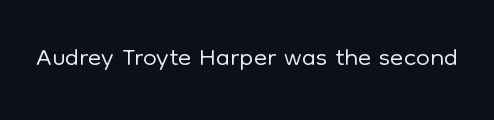
Q: Is the text bold? A: No.
Q: Is the text italic (slanted)? A: No, it is upright.
Q: Is the typeface a serif or a sans-serif typeface? A: Sans-serif.
Q: Is the text underlined? A: No.
Q: Is the spacing between letters normal or unusually wide? A: Normal.
Q: Width (condensed, normal, or wide)? A: Normal.
Q: Stroke contrast? A: Low.
Q: x-height? A: Medium.
Q: Monospaced? A: No.
